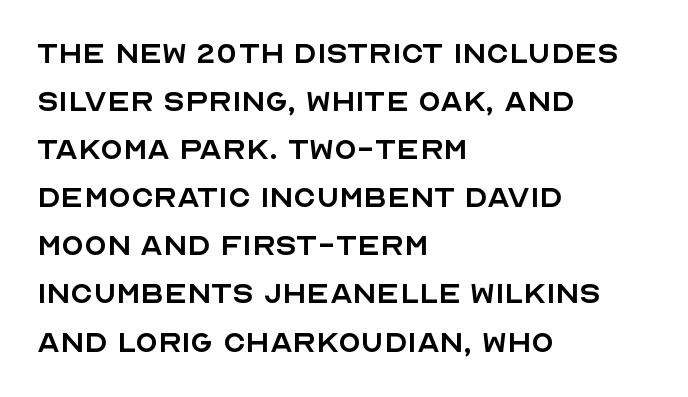
The image shows 37 px regular-weight sans-serif type, upright; set left-aligned, normal line spacing (1.3x), normal letter spacing, not underlined; a large x-height.
